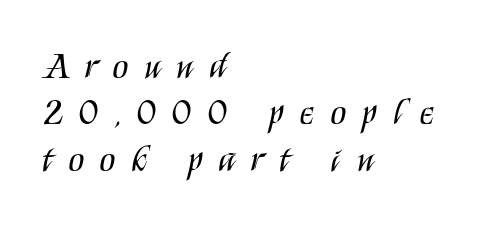
{"serif": "no", "bold": "no", "weight": "regular", "width": "condensed", "stroke_contrast": "medium", "x_height": "large", "monospaced": "no", "underline": "no", "align": "left", "line_spacing": "normal", "line_spacing_ratio": 1.29, "letter_spacing": "wide", "letter_spacing_em": 0.46, "glyph_px": 36}
